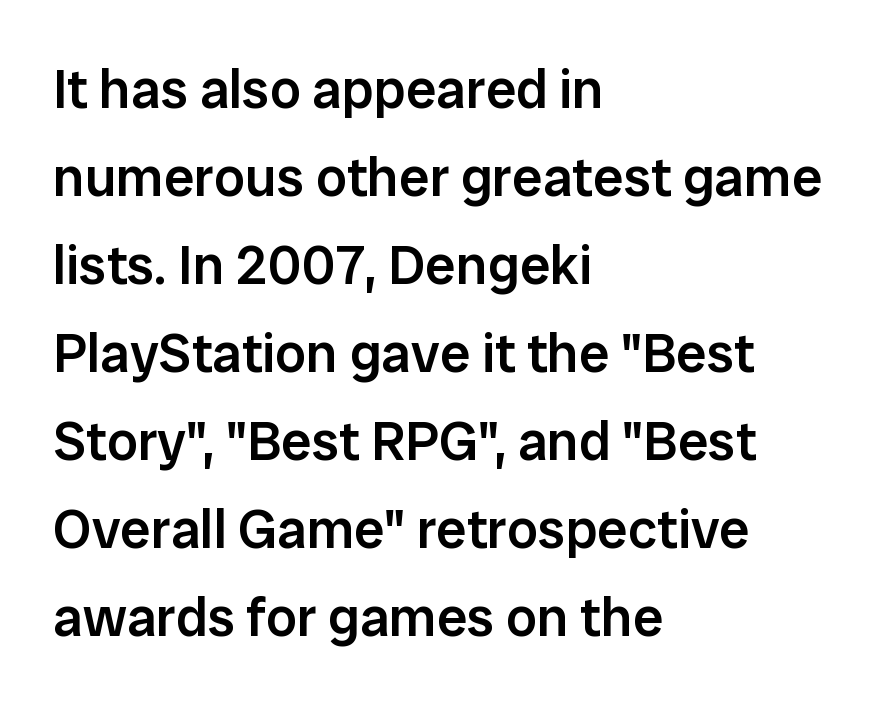
The image shows 55 px semibold sans-serif type, upright; set left-aligned, normal line spacing (1.6x), normal letter spacing, not underlined; low stroke contrast and a medium x-height.
